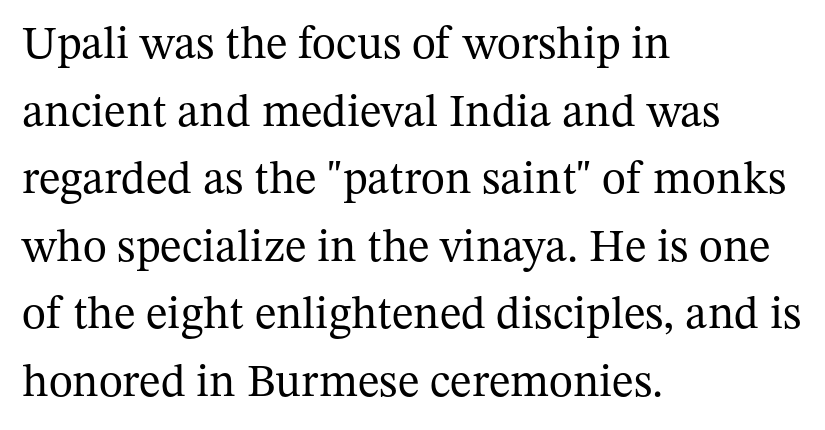
The letters advance in unequal steps, a hallmark of proportional type. Which margin do the lines hug? The left one — the right edge is uneven. There is no visible air inserted between adjacent glyphs. The passage shown is not bold in any degree.
